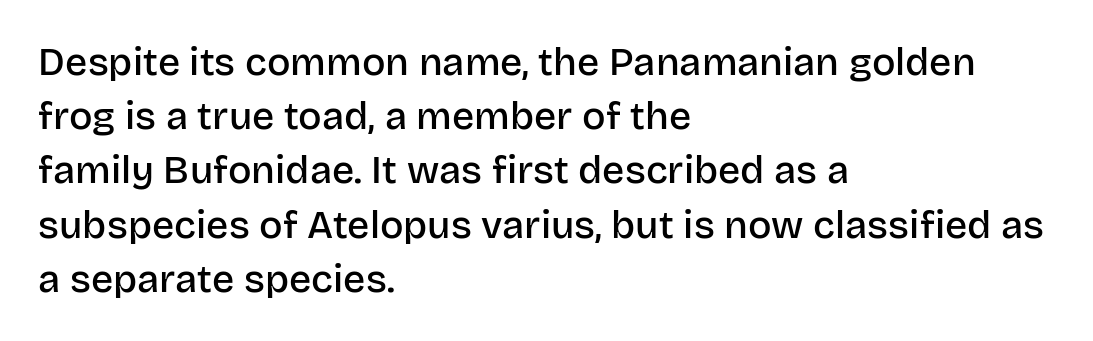
The image shows 39 px semibold sans-serif type, upright; set left-aligned, normal line spacing (1.39x), normal letter spacing, not underlined; low stroke contrast and a large x-height.
